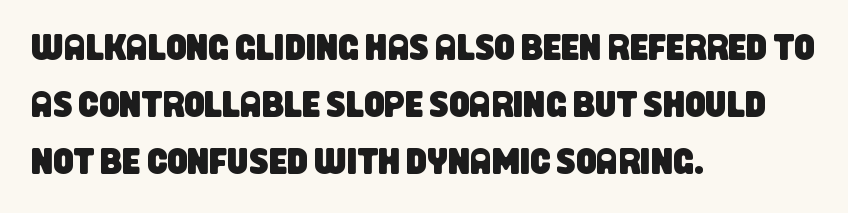
The image shows 36 px condensed sans-serif type; set left-aligned, normal line spacing (1.58x), normal letter spacing, not underlined; low stroke contrast and a large x-height.
